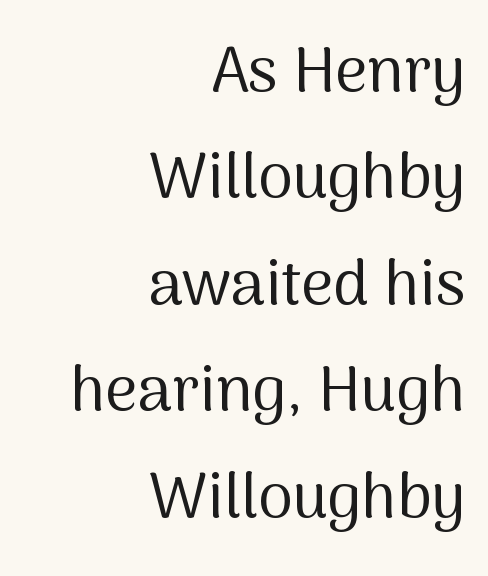
The image shows 63 px regular-weight sans-serif type, upright; set right-aligned, normal line spacing (1.69x), normal letter spacing, not underlined; medium stroke contrast and a medium x-height.
